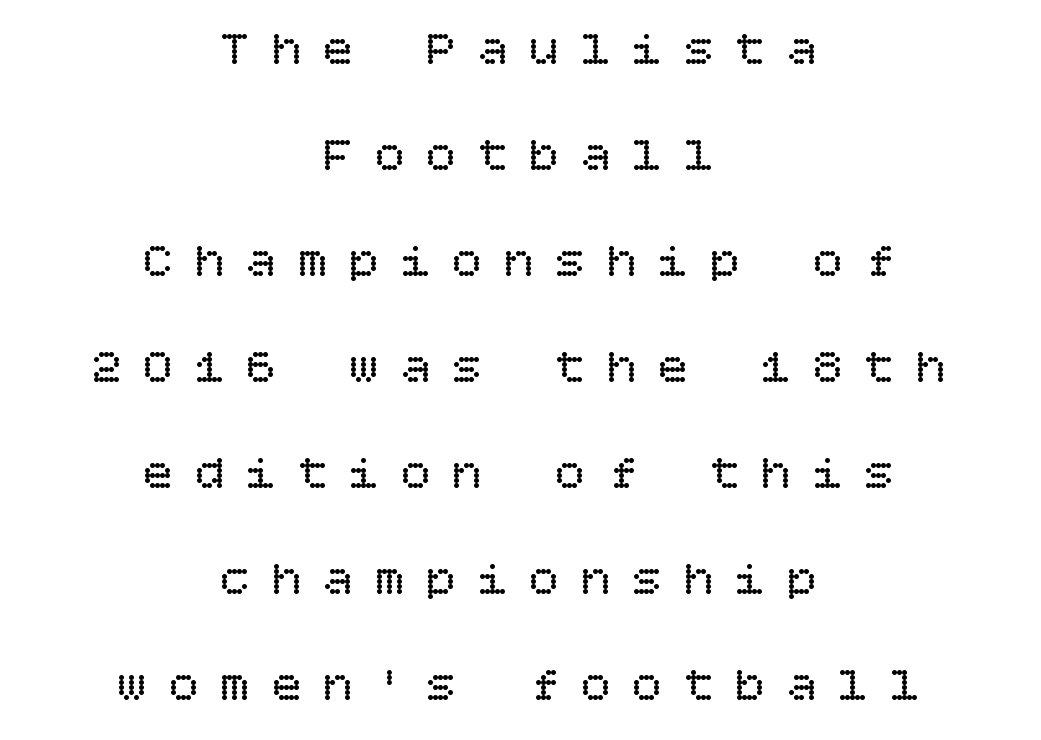
{"italic": "no", "bold": "no", "weight": "regular", "width": "normal", "stroke_contrast": "low", "x_height": "large", "underline": "no", "align": "center", "line_spacing": "loose", "line_spacing_ratio": 2.12, "letter_spacing": "wide", "letter_spacing_em": 0.43, "glyph_px": 50}
